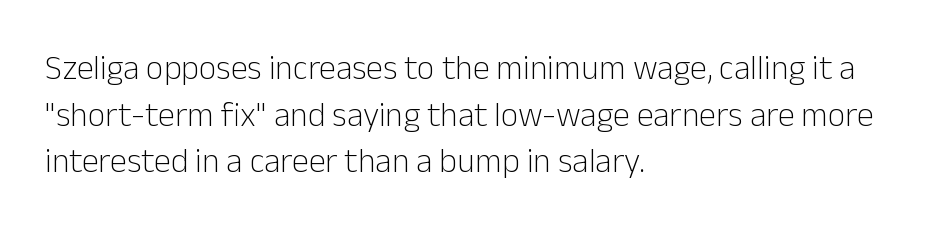
This is not heavy type; no bold has been used. Where is the straight margin? On the left. You can tell it's not italic because the verticals are truly vertical. Typographically, this falls in the sans-serif category.
